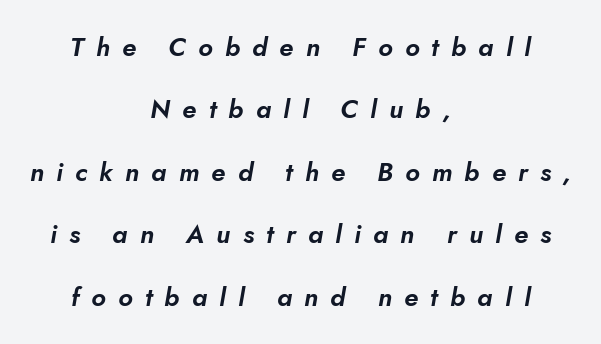
Q: Is the text italic (slanted)? A: Yes, it leans right by about 10 degrees.
Q: Is the text underlined? A: No.
Q: How is the paragraph aligned? A: Centered.
Q: Is the spacing between letters normal or unusually wide? A: Unusually wide.
Q: Is the spacing between lines tight, normal or loose? A: Loose.
